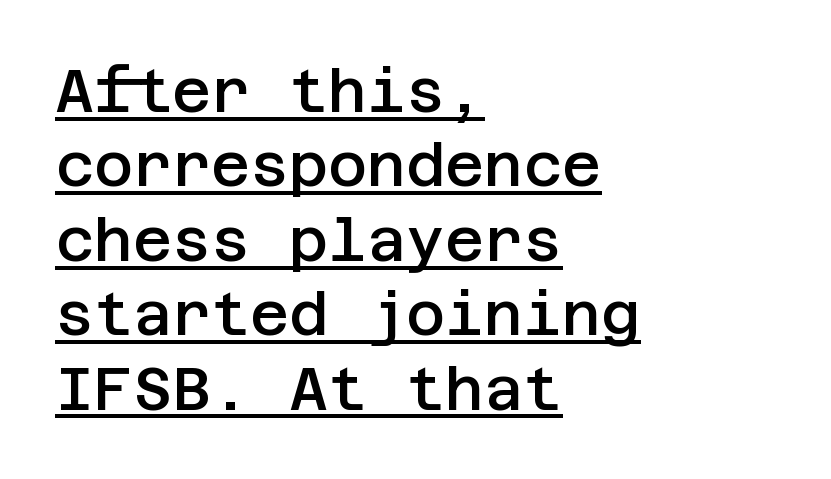
The text block is weighted toward the left margin, trailing off unevenly rightward. Does a line run under the words? Yes, clearly. Are there feet on the stems? There aren't — it's a sans. Do the letters lean? They stand straight. A somewhat darkened texture: the type is semibold rather than bold.
